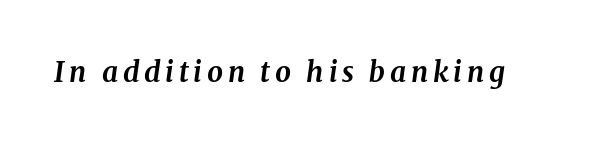
{"serif": "yes", "italic": "yes", "lean": "right", "slant_degrees": 8, "bold": "yes", "weight": "bold", "width": "normal", "stroke_contrast": "medium", "x_height": "medium", "monospaced": "no", "underline": "no", "glyph_px": 28}
